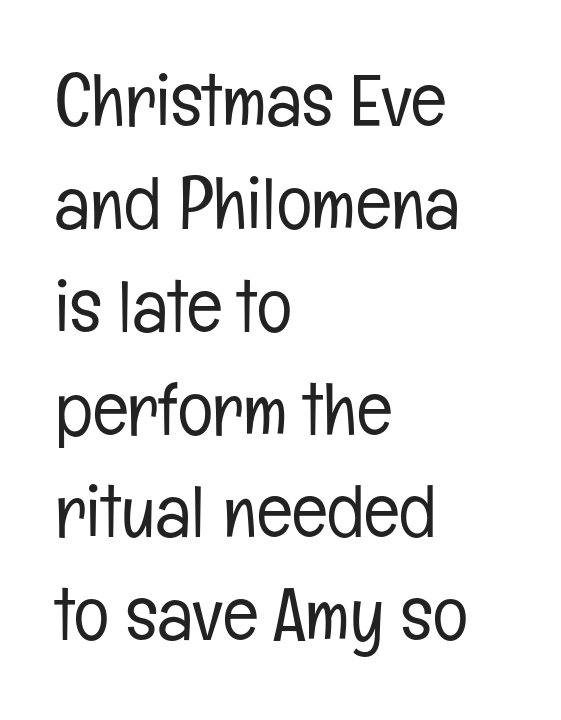
Casual observation: everything's shoved over to the left. The foot of each line stays bare and open. The passage shown stacks its lines at a standard gap. Examine the stroke ends and you'll find no serifs. Letters have the restrained weight of plain body copy at most. The horizontal fit of the characters is conventional and even.
